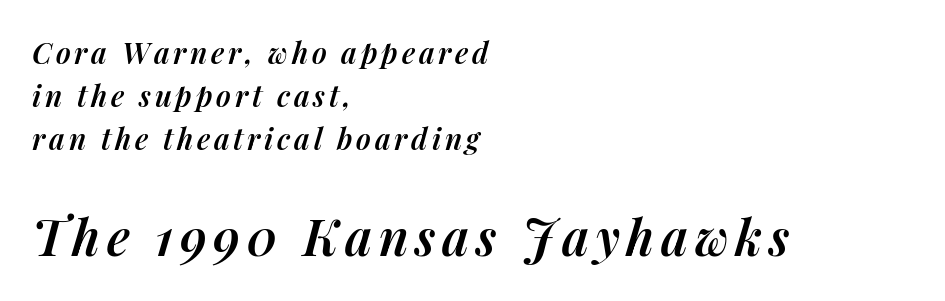
Q: Is the text bold? A: Semi-bold.
Q: Is the text italic (slanted)? A: Yes, it leans right by about 14 degrees.
Q: Is the text underlined? A: No.
Q: How is the paragraph aligned? A: Left-aligned.
Q: Is the spacing between lines tight, normal or loose? A: Normal.
Q: Which block of text is set in a larger size, the first (top) or the second (bottom)? A: The second (bottom) one.
Q: Width (condensed, normal, or wide)? A: Normal.
Q: Stroke contrast? A: Medium.
Q: x-height? A: Medium.
Q: Monospaced? A: No.
